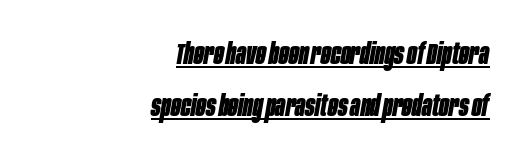
Q: Is the text bold? A: Yes.
Q: Is the text italic (slanted)? A: Yes, it leans right by about 10 degrees.
Q: Is the text underlined? A: Yes.
Q: How is the paragraph aligned? A: Right-aligned.
Q: Is the spacing between letters normal or unusually wide? A: Normal.
Q: Width (condensed, normal, or wide)? A: Condensed.
Q: Stroke contrast? A: Low.
Q: x-height? A: Large.
Q: Monospaced? A: No.
